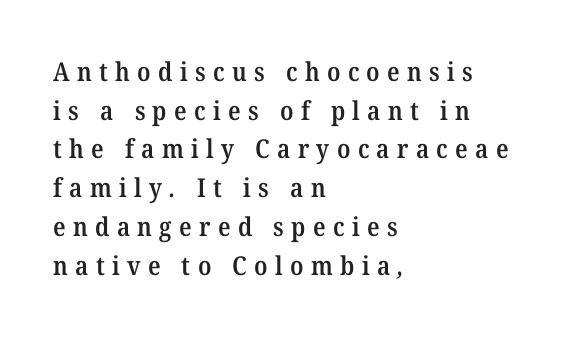
The image shows 26 px text type; set left-aligned, normal line spacing (1.49x), unusually wide letter spacing (+0.28 em), not underlined.
